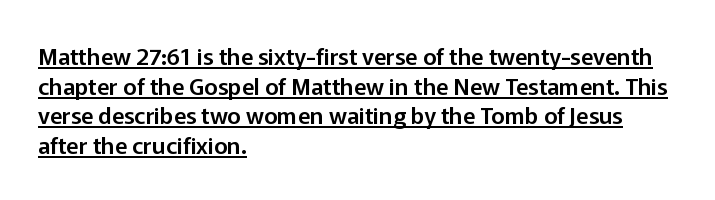
The image shows 23 px text type, upright; set left-aligned, normal line spacing (1.29x), normal letter spacing, underlined.
